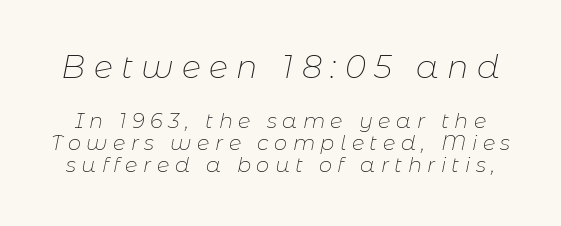
The image shows 32 px thin type, italic (leaning right); set tight line spacing (1.06x), unusually wide letter spacing (+0.26 em), not underlined; the first (top) block is 1.52x larger; low stroke contrast and a medium x-height.
